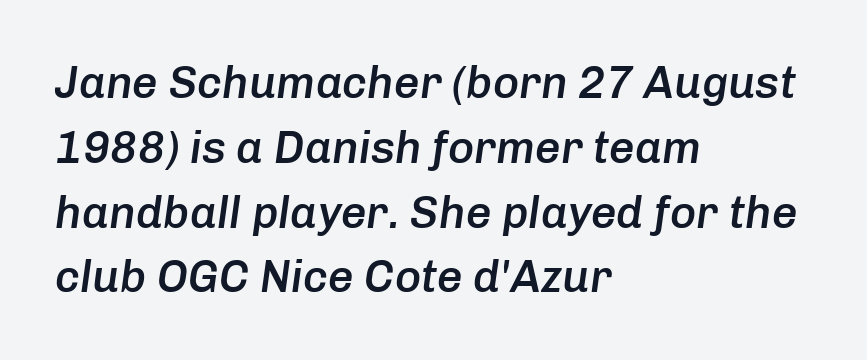
Q: Is the text bold? A: Semi-bold.
Q: Is the text italic (slanted)? A: Yes, it leans right by about 8 degrees.
Q: Is the text underlined? A: No.
Q: How is the paragraph aligned? A: Left-aligned.
Q: Is the spacing between letters normal or unusually wide? A: Normal.
Q: Is the spacing between lines tight, normal or loose? A: Normal.
Q: Width (condensed, normal, or wide)? A: Normal.
Q: Stroke contrast? A: Low.
Q: x-height? A: Medium.
Q: Monospaced? A: No.
